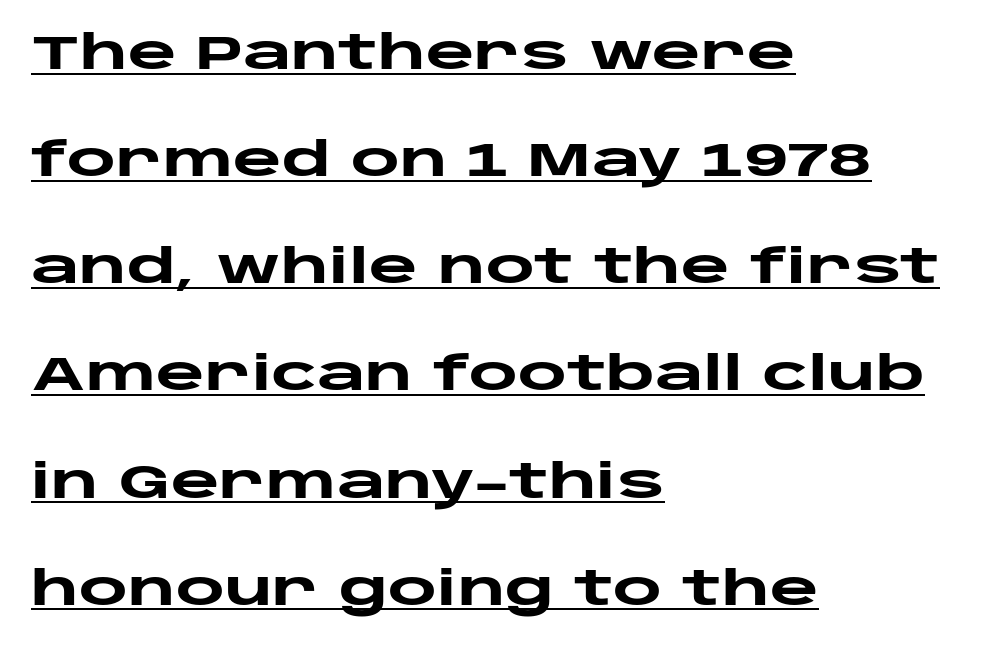
Q: Is the text bold? A: Yes.
Q: Is the text italic (slanted)? A: No, it is upright.
Q: Is the typeface a serif or a sans-serif typeface? A: Sans-serif.
Q: Is the text underlined? A: Yes.
Q: How is the paragraph aligned? A: Left-aligned.
Q: Is the spacing between letters normal or unusually wide? A: Normal.
Q: Is the spacing between lines tight, normal or loose? A: Loose.
Q: Width (condensed, normal, or wide)? A: Wide.
Q: Stroke contrast? A: Low.
Q: x-height? A: Large.
Q: Monospaced? A: No.
